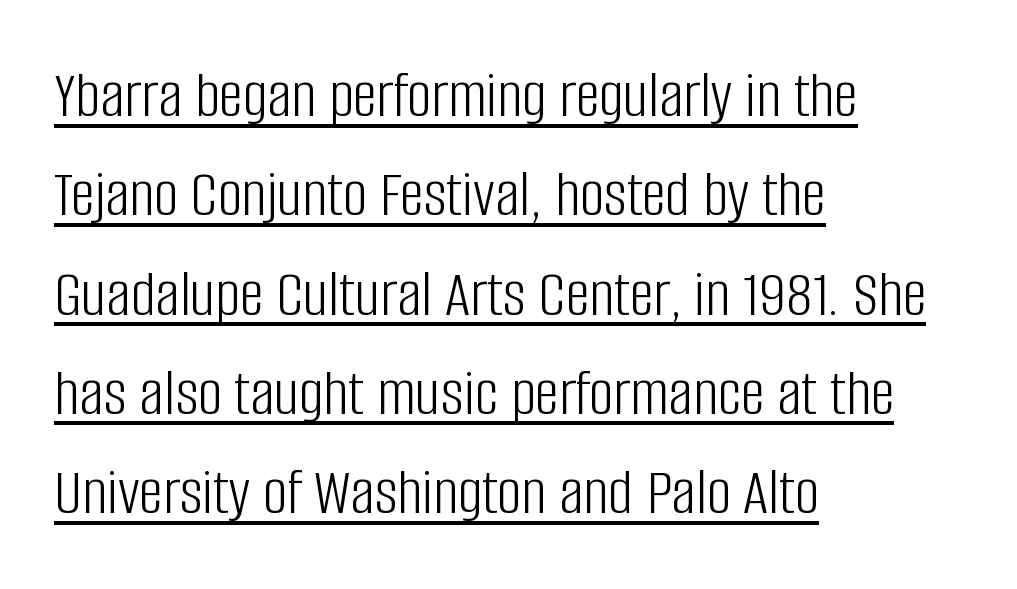
{"serif": "no", "italic": "no", "bold": "no", "weight": "light", "width": "condensed", "stroke_contrast": "low", "x_height": "large", "monospaced": "no", "underline": "yes", "align": "left", "line_spacing": "normal", "line_spacing_ratio": 1.46, "letter_spacing": "normal", "letter_spacing_em": 0.0, "glyph_px": 68}
